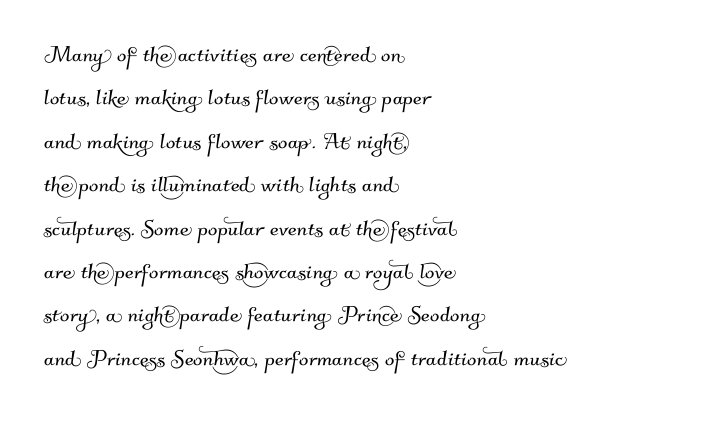
{"serif": "no", "width": "normal", "stroke_contrast": "medium", "x_height": "small", "monospaced": "no", "underline": "no", "align": "left", "line_spacing": "normal", "line_spacing_ratio": 1.55, "letter_spacing": "normal", "letter_spacing_em": 0.0, "glyph_px": 28}
